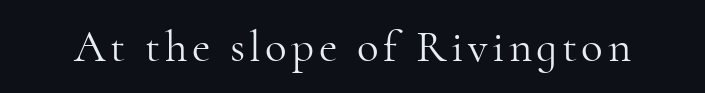
Q: Is the text bold? A: No.
Q: Is the text italic (slanted)? A: No, it is upright.
Q: Is the typeface a serif or a sans-serif typeface? A: Serif.
Q: Is the text underlined? A: No.
Q: Width (condensed, normal, or wide)? A: Normal.
Q: Stroke contrast? A: High.
Q: x-height? A: Small.
Q: Monospaced? A: No.
